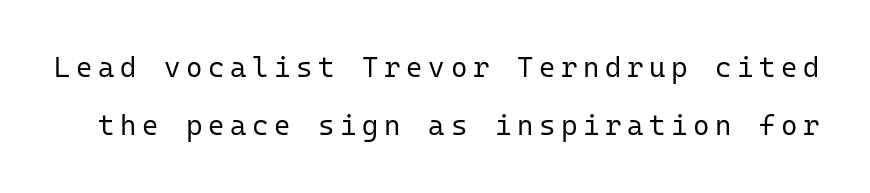
The rendering uses a large line-height, opening up the rows. Letters rest on an invisible, unmarked baseline. Here the designer chose a console-style face with uniform glyph widths. The type family on display is of the sans-serif kind. Letter spacing: wide.
